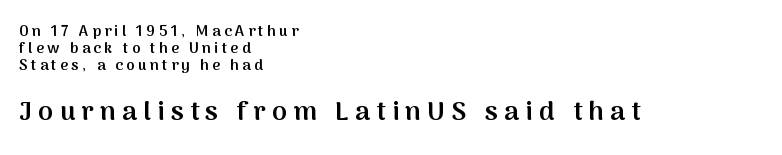
The image shows 27 px text type, upright; set left-aligned, tight line spacing (1.12x), unusually wide letter spacing (+0.23 em), not underlined; the second (bottom) block is 1.8x larger.
